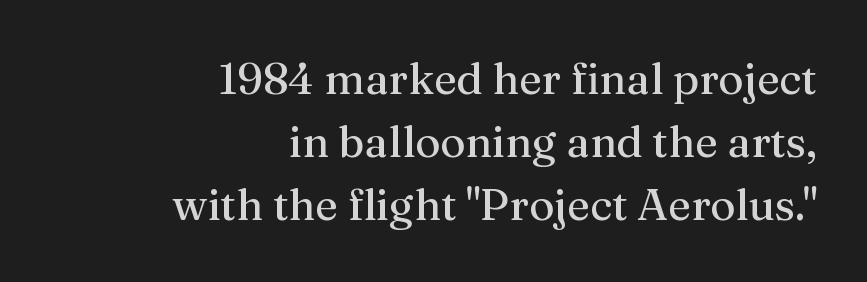
{"serif": "yes", "italic": "no", "bold": "no", "weight": "regular", "width": "normal", "stroke_contrast": "medium", "x_height": "medium", "monospaced": "no", "underline": "no", "align": "right", "line_spacing": "normal", "line_spacing_ratio": 1.43, "letter_spacing": "normal", "letter_spacing_em": 0.0, "glyph_px": 44}
